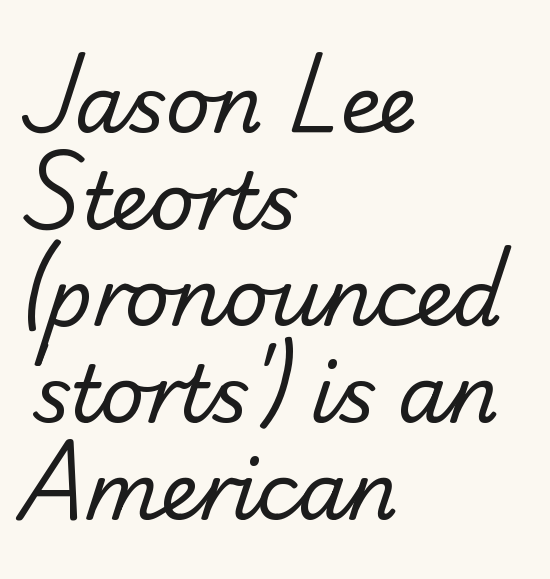
{"serif": "no", "bold": "no", "weight": "regular", "width": "normal", "stroke_contrast": "low", "x_height": "small", "monospaced": "no", "underline": "no", "align": "left", "line_spacing_ratio": 1.24, "letter_spacing": "normal", "letter_spacing_em": 0.0, "glyph_px": 78}
